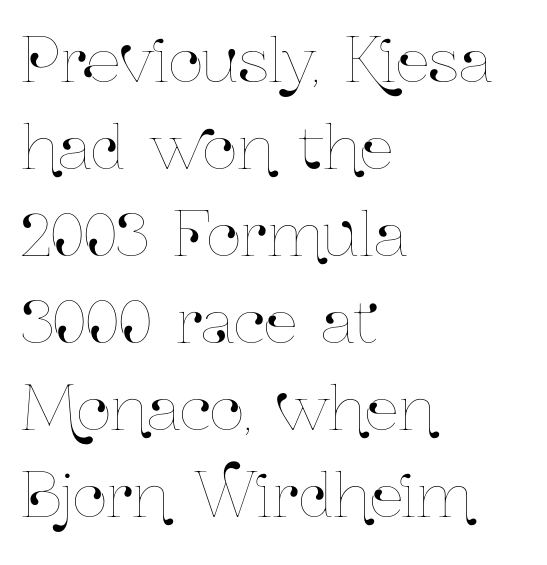
The rendering keeps characters at their native spacing. Here the designer chose a conventional face with non-uniform glyph widths. Quick note: interline space is typical. Line starts are locked; line ends wander. This rendering features lettering with no underline.
